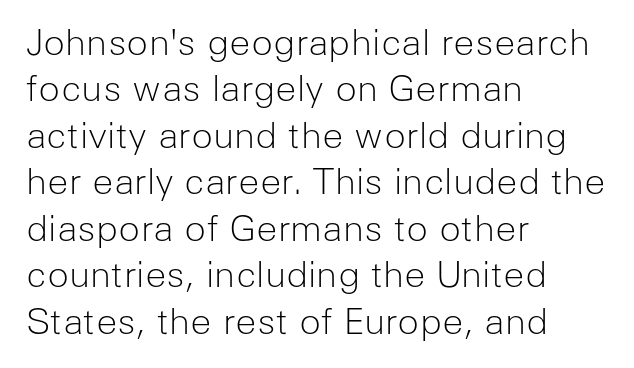
The image shows 36 px light sans-serif type, upright; set left-aligned, normal line spacing (1.29x), normal letter spacing, not underlined; low stroke contrast and a medium x-height.
